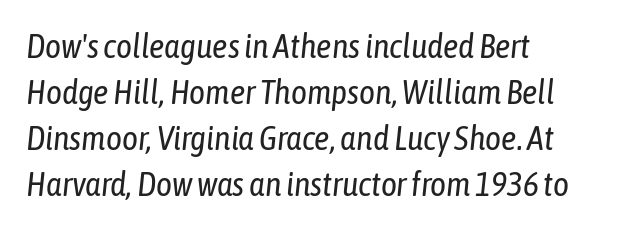
Q: Is the text bold? A: No.
Q: Is the text italic (slanted)? A: Yes, it leans right by about 6 degrees.
Q: Is the text underlined? A: No.
Q: How is the paragraph aligned? A: Left-aligned.
Q: Is the spacing between letters normal or unusually wide? A: Normal.
Q: Is the spacing between lines tight, normal or loose? A: Normal.
Q: Width (condensed, normal, or wide)? A: Condensed.
Q: Stroke contrast? A: Low.
Q: x-height? A: Medium.
Q: Monospaced? A: No.
